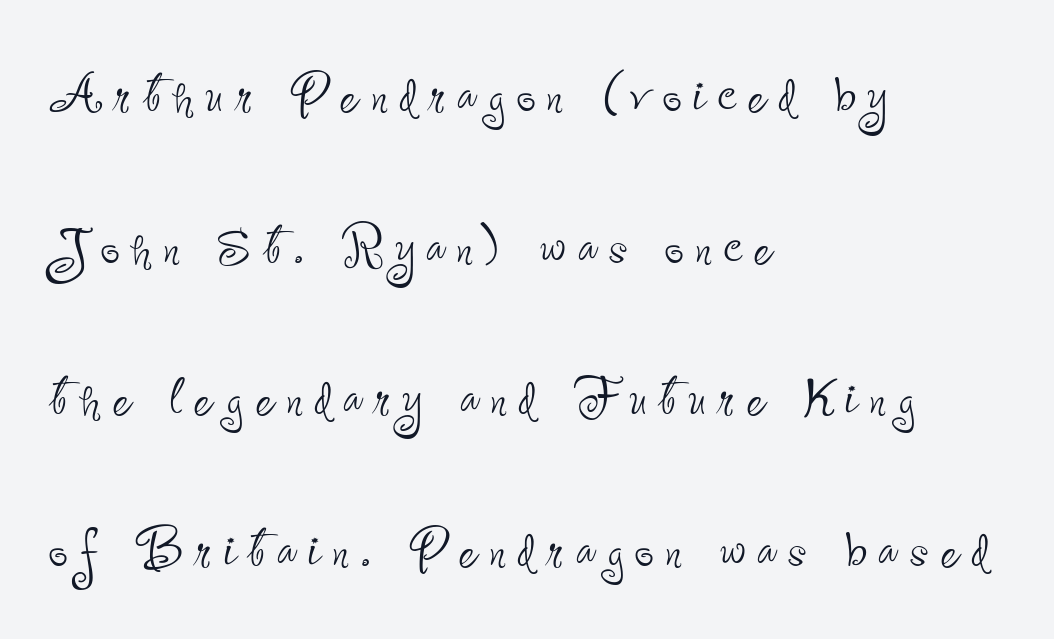
The image shows 68 px thin, condensed sans-serif type; set left-aligned, loose line spacing (2.23x), not underlined; low stroke contrast and a small x-height.
